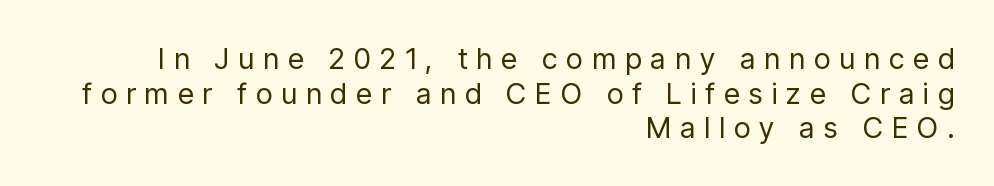
The image shows 29 px regular-weight, condensed sans-serif type, upright; set right-aligned, line spacing 1.19x, unusually wide letter spacing (+0.32 em), not underlined; low stroke contrast and a medium x-height.
